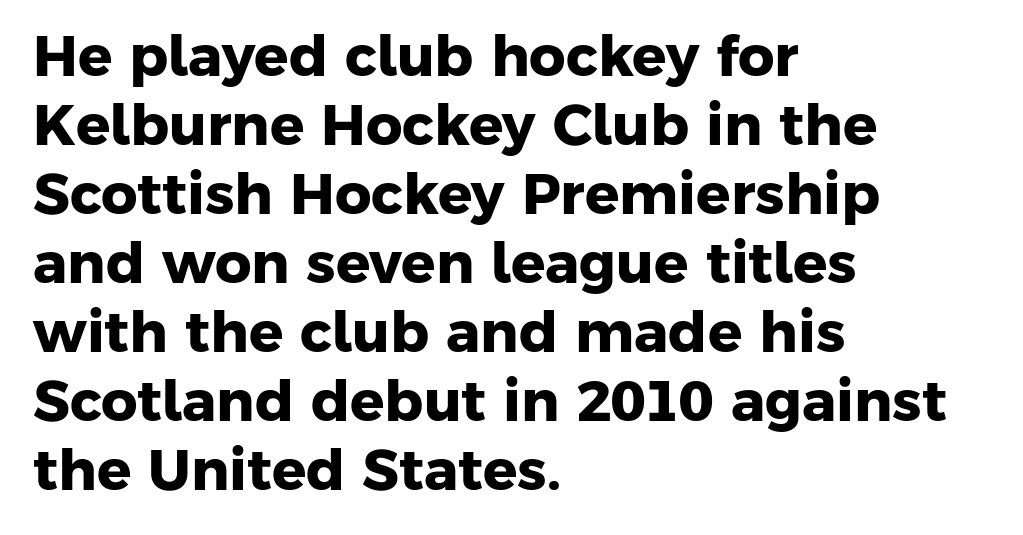
The image shows 57 px heavy sans-serif type; set left-aligned, line spacing 1.21x, normal letter spacing, not underlined; low stroke contrast and a medium x-height.
